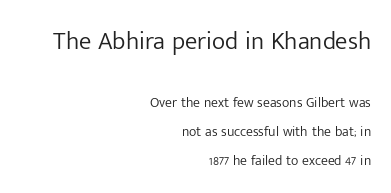
The image shows 25 px text type, upright; set right-aligned, loose line spacing (2.05x), normal letter spacing, not underlined; the first (top) block is 1.79x larger.
